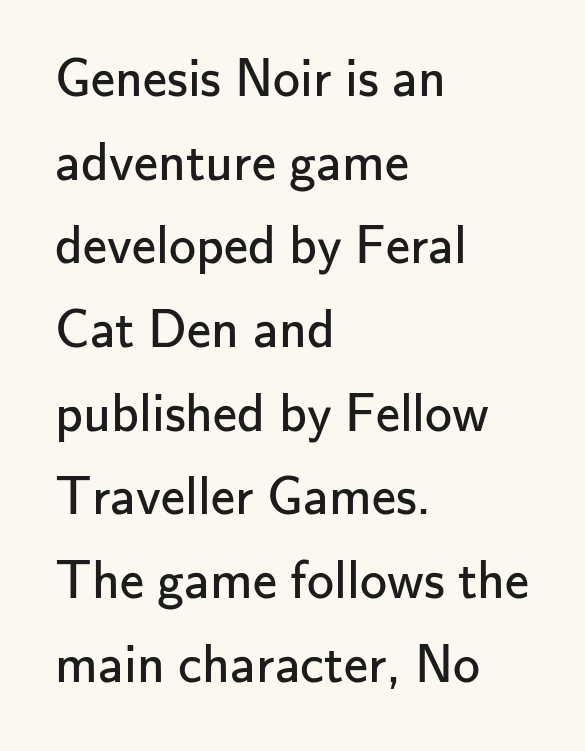
Q: Is the text bold? A: No.
Q: Is the text italic (slanted)? A: No, it is upright.
Q: Is the typeface a serif or a sans-serif typeface? A: Sans-serif.
Q: Is the text underlined? A: No.
Q: How is the paragraph aligned? A: Left-aligned.
Q: Is the spacing between letters normal or unusually wide? A: Normal.
Q: Is the spacing between lines tight, normal or loose? A: Normal.
Q: Width (condensed, normal, or wide)? A: Normal.
Q: Stroke contrast? A: Low.
Q: x-height? A: Small.
Q: Monospaced? A: No.
